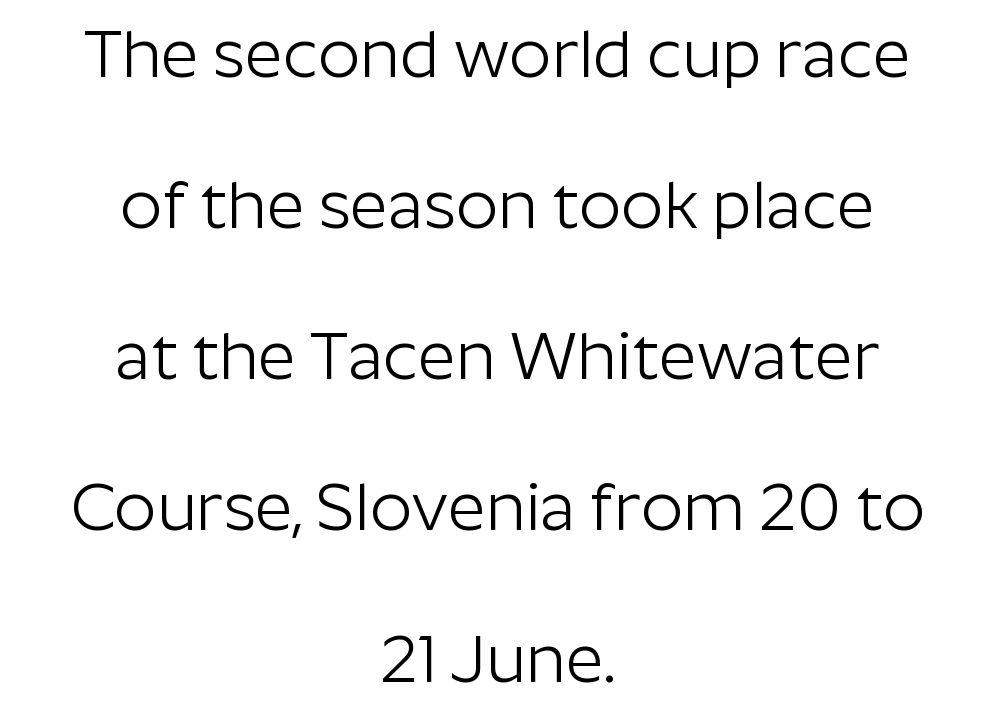
The image shows 66 px light sans-serif type, upright; set centered, loose line spacing (2.29x), normal letter spacing, not underlined; low stroke contrast and a medium x-height.
